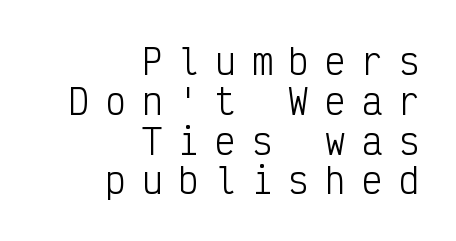
{"serif": "no", "italic": "no", "bold": "no", "weight": "light", "width": "condensed", "stroke_contrast": "low", "x_height": "medium", "monospaced": "yes", "underline": "no", "align": "right", "line_spacing_ratio": 1.17, "letter_spacing": "wide", "letter_spacing_em": 0.48, "glyph_px": 34}
